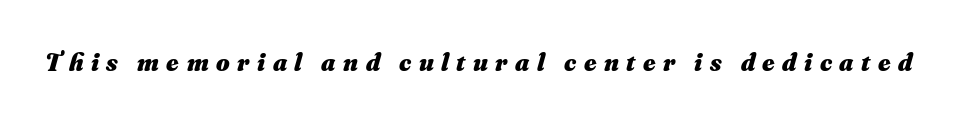
Q: Is the text bold? A: Yes.
Q: Is the text italic (slanted)? A: Yes, it leans right by about 16 degrees.
Q: Is the text underlined? A: No.
Q: Is the spacing between letters normal or unusually wide? A: Unusually wide.
